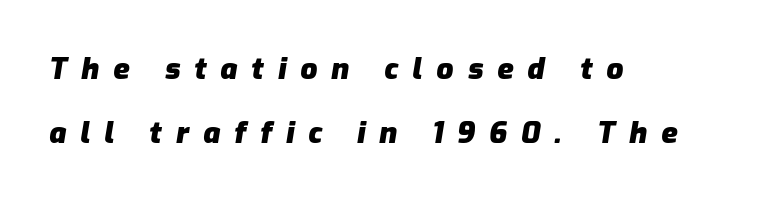
In CSS terms this would be text-align: left. No word sits above an underline. Looking at the ascenders, they clearly lean. Is this a fixed-width face? No — the glyphs have proportional, varying widths. The lines are spread far apart with generous leading. Is the letter spacing exaggerated? Yes — the characters are pushed far apart.
